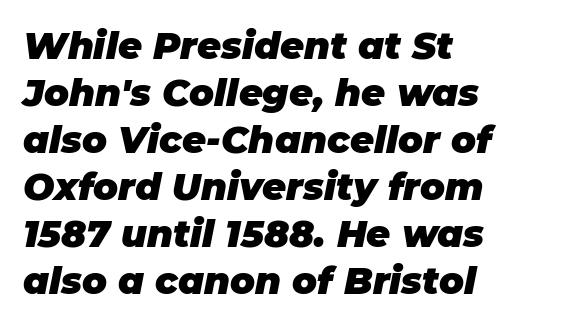
The image shows 37 px heavy type, italic (leaning right); set left-aligned, normal line spacing (1.27x), normal letter spacing, not underlined; low stroke contrast and a large x-height.
